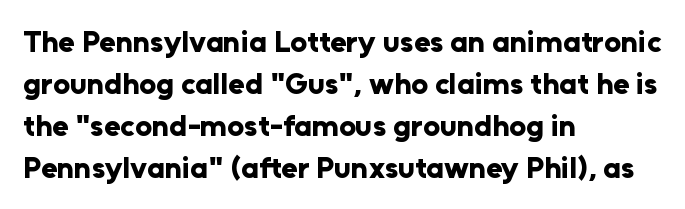
{"serif": "no", "italic": "no", "bold": "yes", "weight": "bold", "width": "normal", "stroke_contrast": "low", "x_height": "medium", "monospaced": "no", "underline": "no", "align": "left", "line_spacing": "normal", "line_spacing_ratio": 1.4, "letter_spacing": "normal", "letter_spacing_em": 0.0, "glyph_px": 30}
